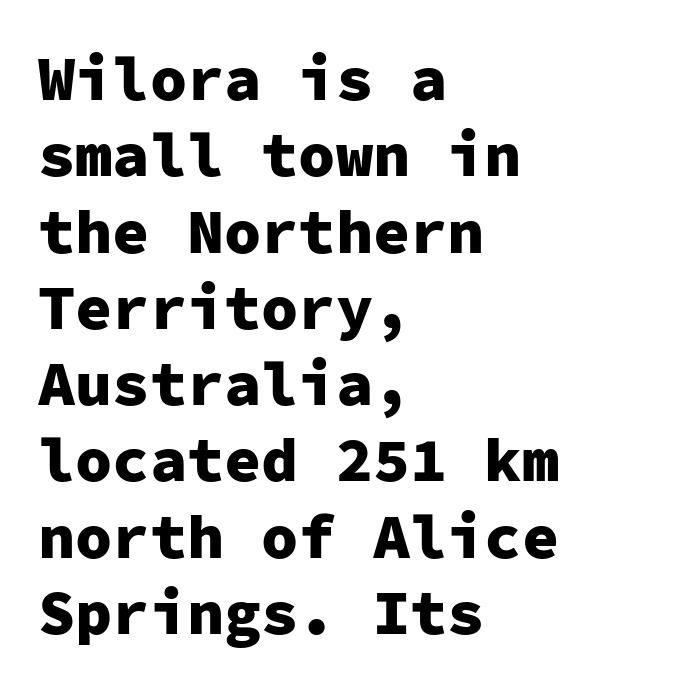
No feet cap the strokes, marking this as sans-serif type. Think of a typewriter: that constant character pitch is what you see here. These lines keep a tight, regular rhythm from letter to letter. The glyphs have the mass of a bold cut. Characters remain perfectly vertical along every line. Each line starts at the same left margin while the right side varies.
